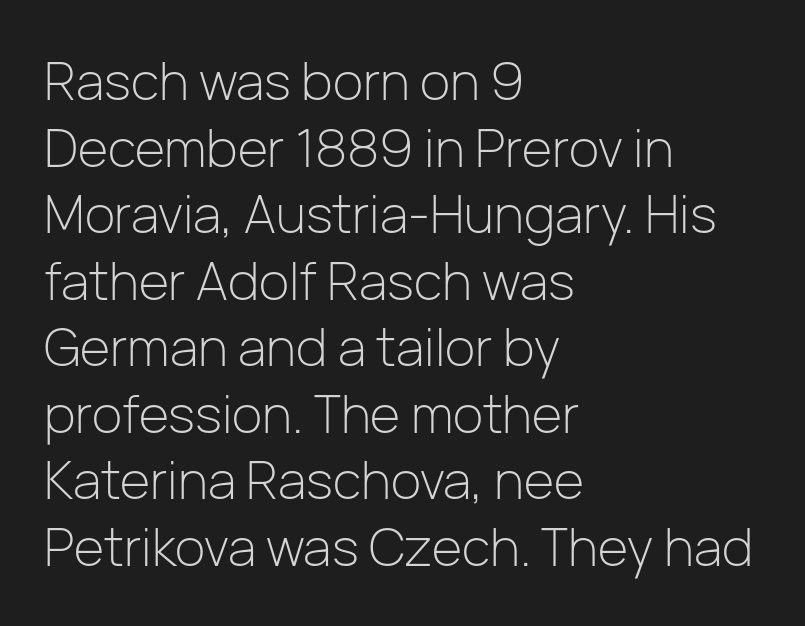
This sample uses a sans-serif face. Just letters on the line, the space beneath them empty. Here the designer chose a conventional face with non-uniform glyph widths. Observe the ordinary spacing: letters are neighbours, not strangers. This is roman type, the default non-slanted kind. Honestly, the row spacing looks completely unremarkable.
